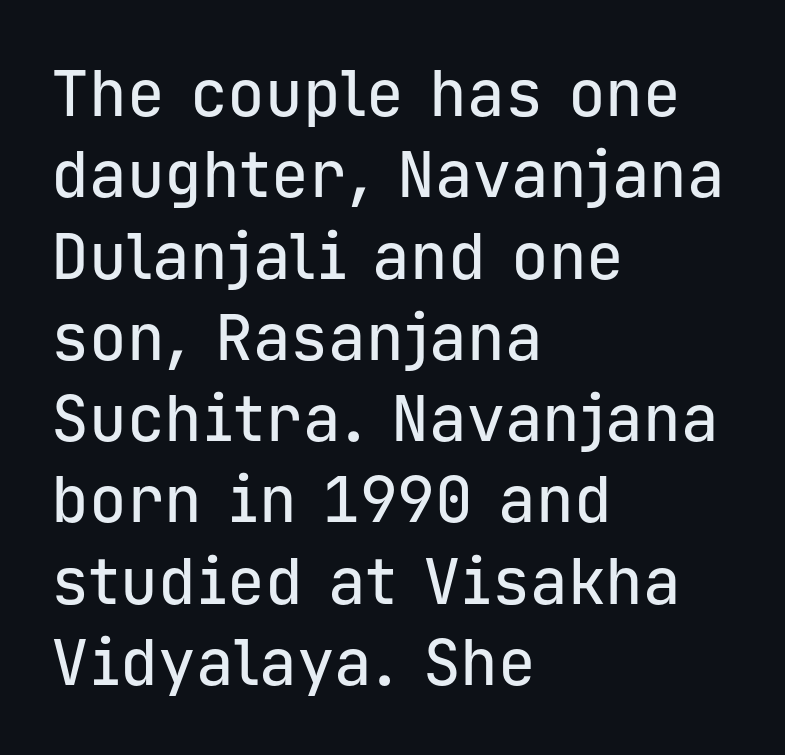
{"serif": "no", "italic": "no", "width": "normal", "stroke_contrast": "low", "x_height": "medium", "monospaced": "yes", "underline": "no", "align": "left", "line_spacing": "normal", "line_spacing_ratio": 1.29, "letter_spacing": "normal", "letter_spacing_em": 0.0, "glyph_px": 63}
